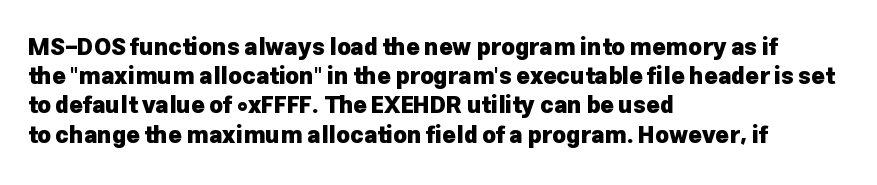
The image shows 23 px bold type, upright; set left-aligned, normal line spacing (1.27x), normal letter spacing, not underlined.
